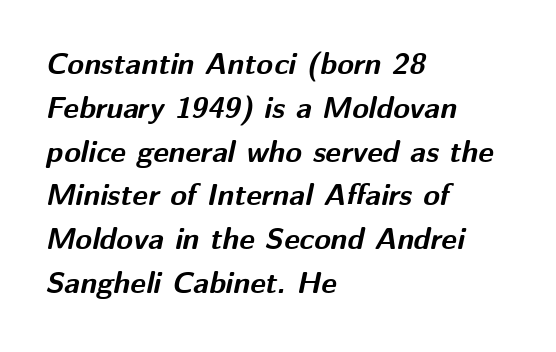
The image shows 30 px bold type, italic (leaning right); set left-aligned, normal line spacing (1.46x), normal letter spacing, not underlined; medium stroke contrast and a medium x-height.
